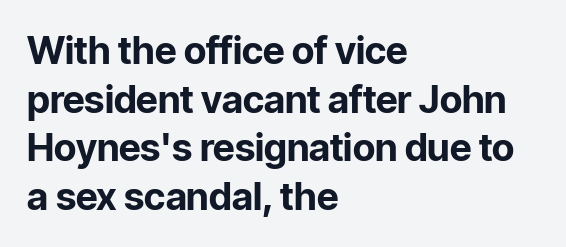
Q: Is the text bold? A: Yes.
Q: Is the text italic (slanted)? A: No, it is upright.
Q: Is the typeface a serif or a sans-serif typeface? A: Sans-serif.
Q: Is the text underlined? A: No.
Q: How is the paragraph aligned? A: Left-aligned.
Q: Is the spacing between letters normal or unusually wide? A: Normal.
Q: Is the spacing between lines tight, normal or loose? A: Normal.
Q: Width (condensed, normal, or wide)? A: Normal.
Q: Stroke contrast? A: Low.
Q: x-height? A: Medium.
Q: Monospaced? A: No.
